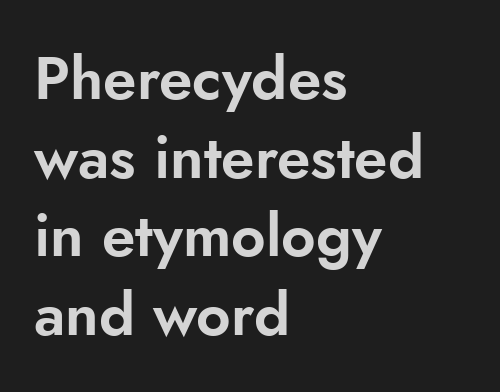
Looks like regular typesetting: each glyph gets only the width it needs. Is the block centered? No — it sits flush against the left margin. The baseline area is clear. In terms of leading, this rendering sits right in the middle. In terms of posture, this sample is upright.
